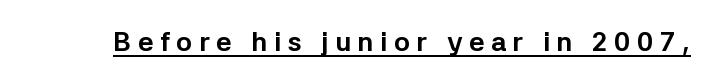
The image shows 27 px bold type, upright; set unusually wide letter spacing (+0.24 em), underlined.
